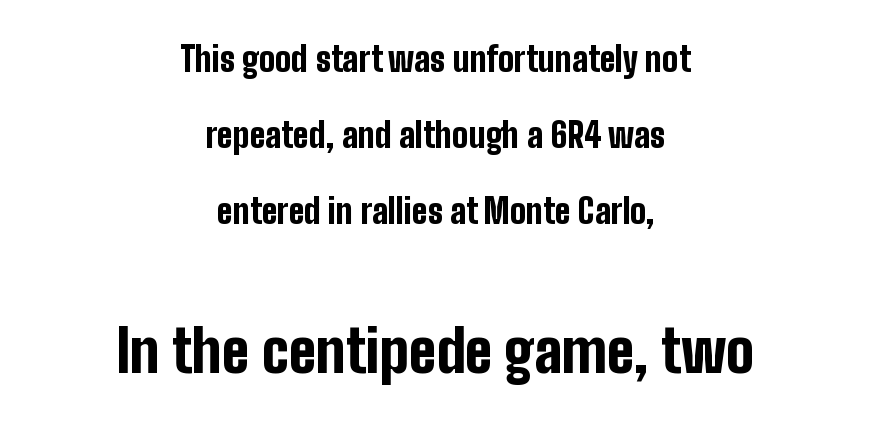
The image shows 59 px bold, condensed sans-serif type, upright; set centered, loose line spacing (2.24x), normal letter spacing, not underlined; the second (bottom) block is 1.74x larger; low stroke contrast and a medium x-height.
